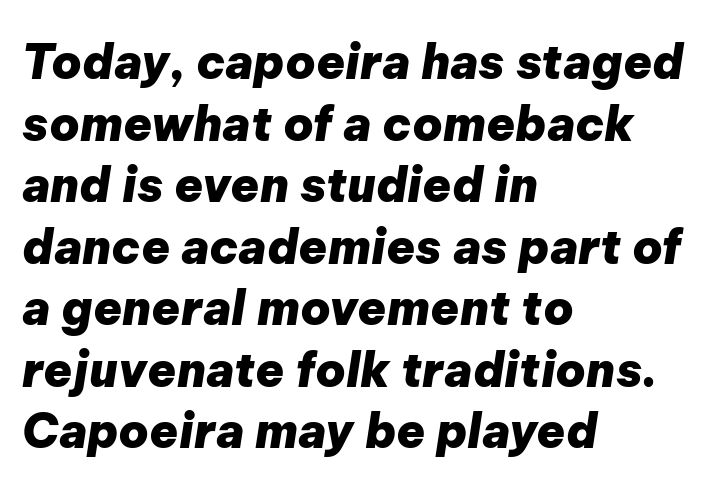
Q: Is the text bold? A: Yes.
Q: Is the text italic (slanted)? A: Yes, it leans right by about 9 degrees.
Q: Is the text underlined? A: No.
Q: How is the paragraph aligned? A: Left-aligned.
Q: Is the spacing between letters normal or unusually wide? A: Normal.
Q: Is the spacing between lines tight, normal or loose? A: Normal.
Q: Width (condensed, normal, or wide)? A: Normal.
Q: Stroke contrast? A: Low.
Q: x-height? A: Medium.
Q: Monospaced? A: No.
